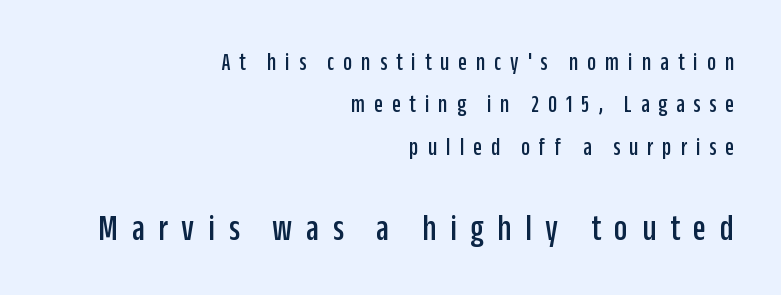
Plain, unruled lines of type. Posture: vertical. Substantial extra tracking has been applied to these lines. Right-aligned paragraph, ragged on the left. A normal amount of white space separates one row of letters from the next. Typographically, this falls in the sans-serif category.
